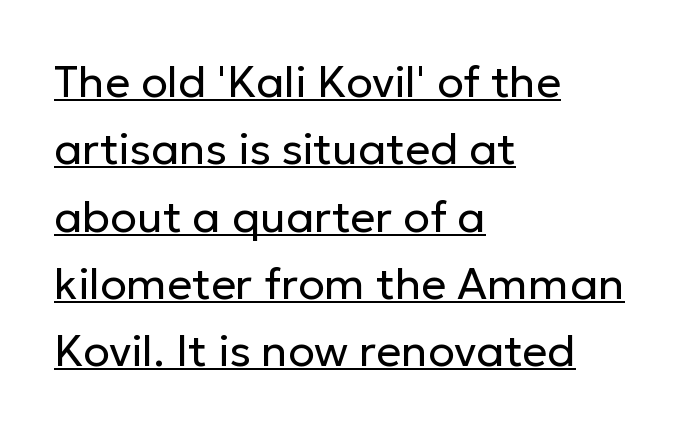
{"serif": "no", "italic": "no", "bold": "no", "weight": "regular", "width": "normal", "stroke_contrast": "low", "x_height": "medium", "monospaced": "no", "underline": "yes", "align": "left", "line_spacing": "normal", "line_spacing_ratio": 1.53, "letter_spacing": "normal", "letter_spacing_em": 0.0, "glyph_px": 44}
